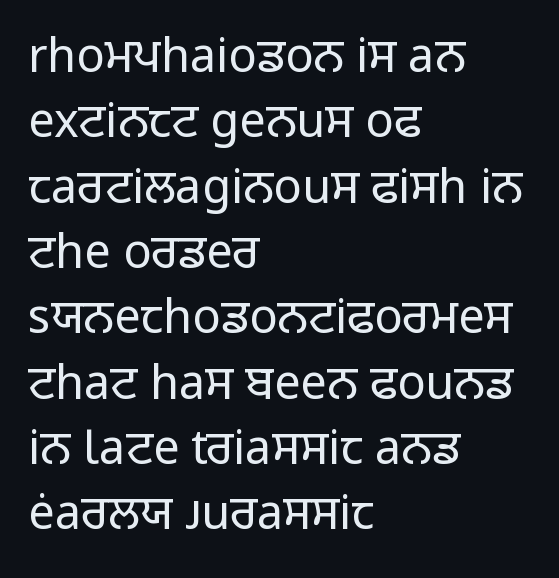
Clear beneath every line of the passage. You can tell it's not italic because the verticals are truly vertical. Does the type have serifs? No, each stem ends abruptly. Vertical spacing — default. Note the varied advance widths — an 'i' is clearly narrower than an 'm'. A student would call this left alignment; a typographer would say flush left, rag right.
